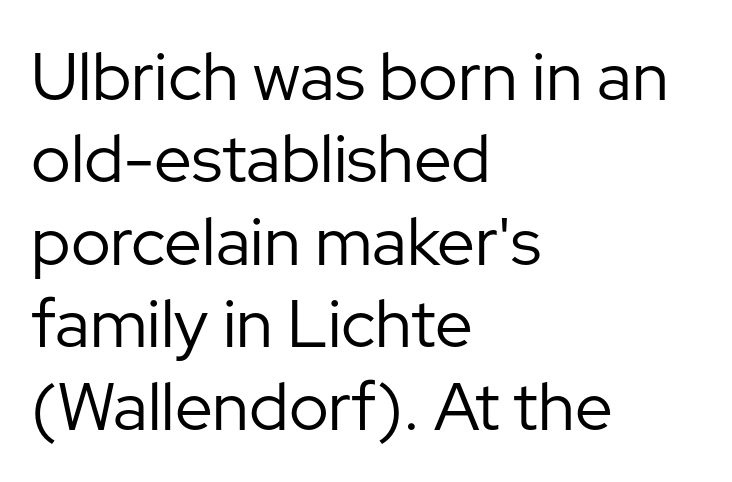
Q: Is the text bold? A: No.
Q: Is the text italic (slanted)? A: No, it is upright.
Q: Is the typeface a serif or a sans-serif typeface? A: Sans-serif.
Q: Is the text underlined? A: No.
Q: How is the paragraph aligned? A: Left-aligned.
Q: Is the spacing between letters normal or unusually wide? A: Normal.
Q: Width (condensed, normal, or wide)? A: Normal.
Q: Stroke contrast? A: Low.
Q: x-height? A: Medium.
Q: Monospaced? A: No.
